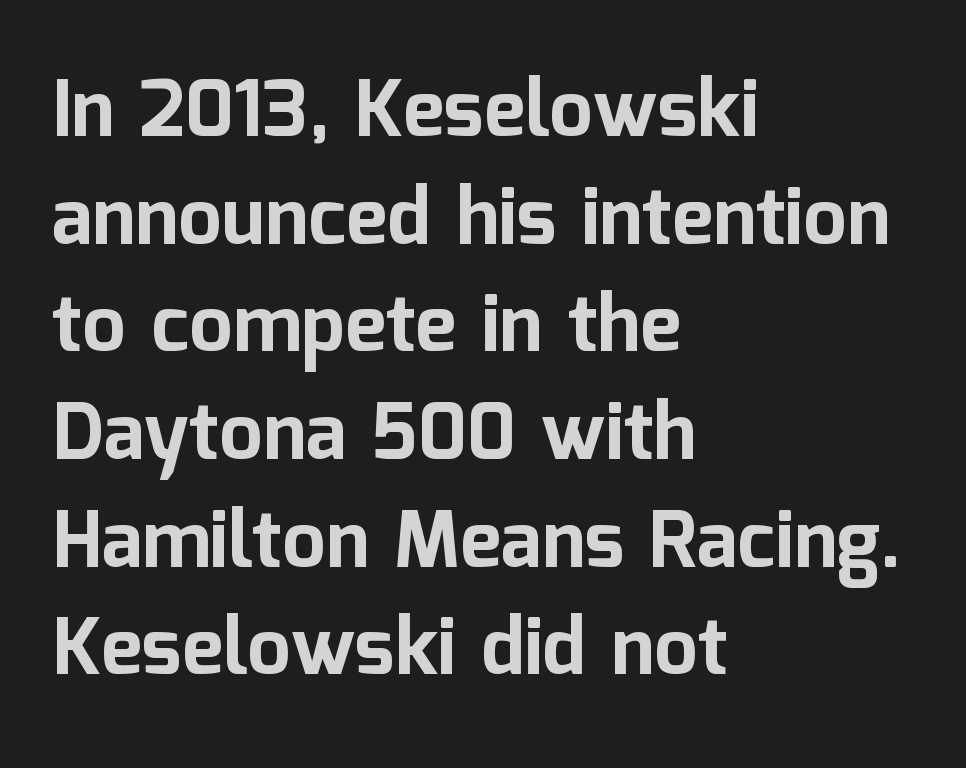
Q: Is the text bold? A: Yes.
Q: Is the text italic (slanted)? A: No, it is upright.
Q: Is the typeface a serif or a sans-serif typeface? A: Sans-serif.
Q: Is the text underlined? A: No.
Q: How is the paragraph aligned? A: Left-aligned.
Q: Is the spacing between letters normal or unusually wide? A: Normal.
Q: Is the spacing between lines tight, normal or loose? A: Normal.
Q: Width (condensed, normal, or wide)? A: Normal.
Q: Stroke contrast? A: Low.
Q: x-height? A: Medium.
Q: Monospaced? A: No.
